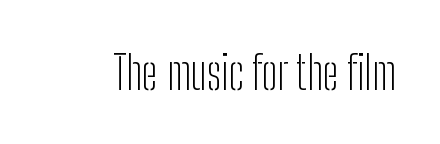
You can tell from the bare stems that sans-serif type was used. Stems here are at most as thick as an everyday book face. Italic: no, the glyphs are upright roman. Honestly, there is no underline to notice here at all.
